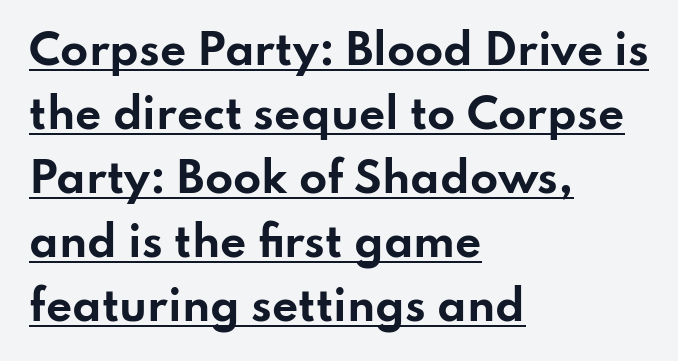
Q: Is the text bold? A: Yes.
Q: Is the text italic (slanted)? A: No, it is upright.
Q: Is the typeface a serif or a sans-serif typeface? A: Sans-serif.
Q: Is the text underlined? A: Yes.
Q: How is the paragraph aligned? A: Left-aligned.
Q: Is the spacing between letters normal or unusually wide? A: Normal.
Q: Is the spacing between lines tight, normal or loose? A: Normal.
Q: Width (condensed, normal, or wide)? A: Wide.
Q: Stroke contrast? A: Low.
Q: x-height? A: Small.
Q: Monospaced? A: No.
